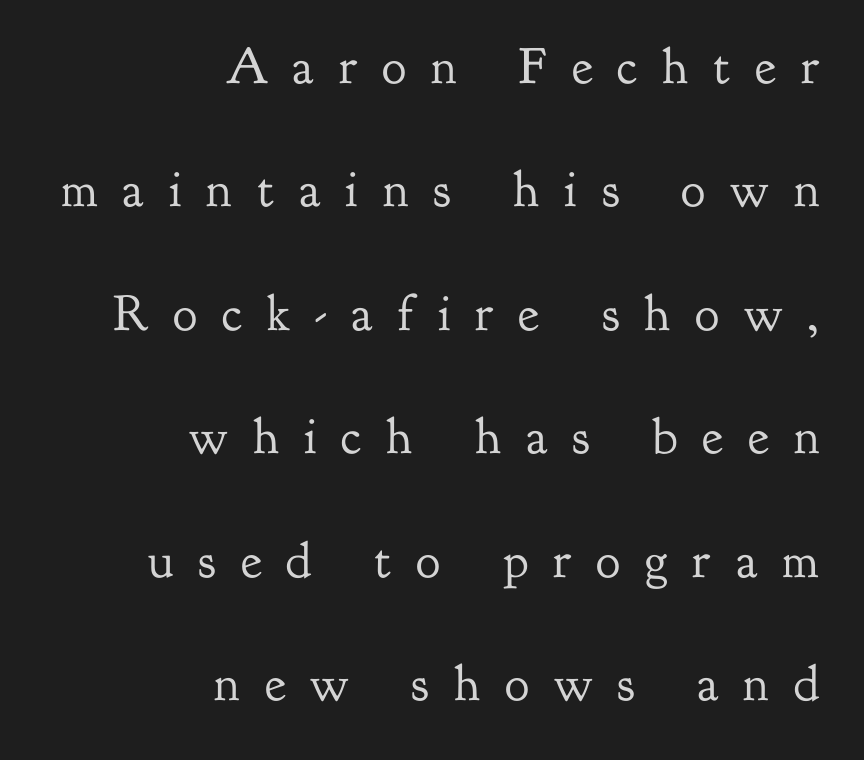
Q: Is the text bold? A: No.
Q: Is the text italic (slanted)? A: No, it is upright.
Q: Is the typeface a serif or a sans-serif typeface? A: Serif.
Q: Is the text underlined? A: No.
Q: How is the paragraph aligned? A: Right-aligned.
Q: Is the spacing between letters normal or unusually wide? A: Unusually wide.
Q: Is the spacing between lines tight, normal or loose? A: Loose.
Q: Width (condensed, normal, or wide)? A: Normal.
Q: Stroke contrast? A: Low.
Q: x-height? A: Small.
Q: Monospaced? A: No.
